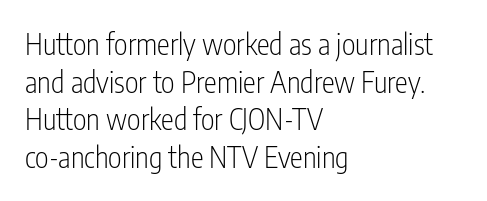
Descender tails drop into unmarked territory. This sample has the flowing, uneven cadence of proportional lettering. Upright lettering throughout. What's the leading like? Ordinary, nothing unusual. Standard letterfit; no display-style spreading of the glyphs. To sum up the face: it is a sans, with no serifs.
